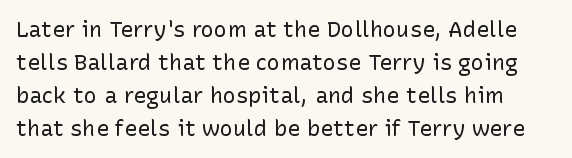
{"italic": "no", "bold": "no", "underline": "no", "line_spacing": "normal", "line_spacing_ratio": 1.5, "letter_spacing": "normal", "letter_spacing_em": 0.0, "glyph_px": 22}
